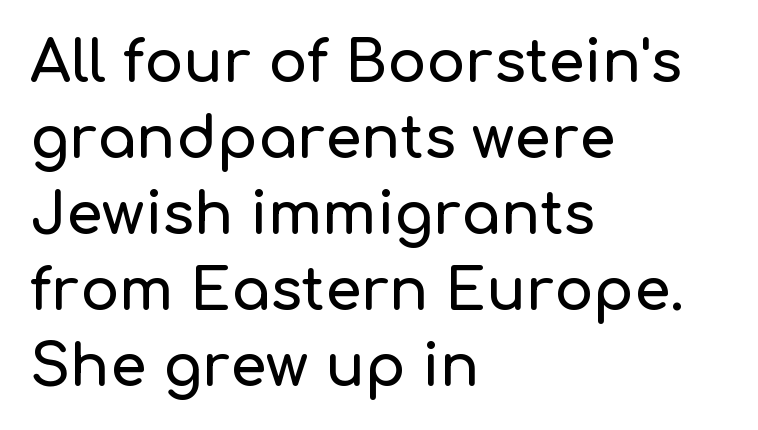
The image shows 58 px sans-serif type, upright; set left-aligned, normal line spacing (1.31x), normal letter spacing, not underlined; low stroke contrast and a medium x-height.
